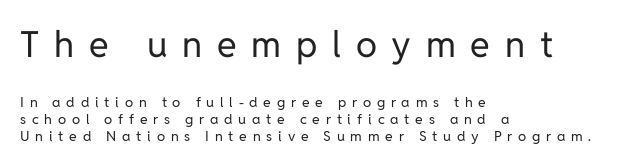
{"serif": "no", "italic": "no", "bold": "no", "weight": "regular", "width": "normal", "stroke_contrast": "low", "x_height": "medium", "monospaced": "no", "underline": "no", "align": "left", "line_spacing_ratio": 1.21, "letter_spacing": "wide", "letter_spacing_em": 0.41, "larger_block": "first", "size_ratio": 2.57, "glyph_px": 36}
